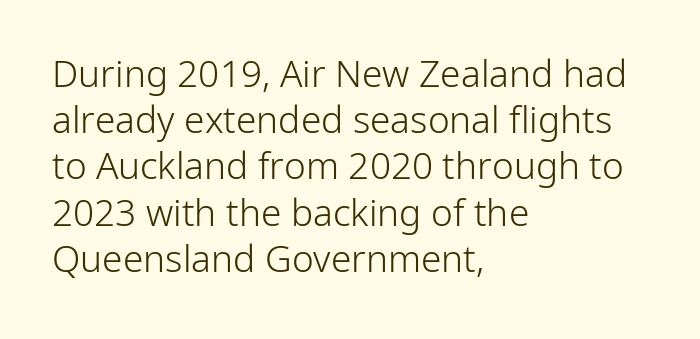
{"serif": "no", "italic": "no", "bold": "no", "weight": "light", "width": "normal", "stroke_contrast": "low", "x_height": "medium", "monospaced": "no", "underline": "no", "align": "left", "line_spacing": "normal", "line_spacing_ratio": 1.25, "letter_spacing": "normal", "letter_spacing_em": 0.0, "glyph_px": 37}
